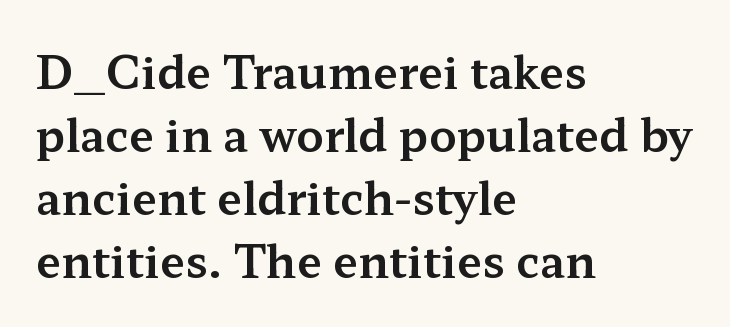
The image shows 45 px wide serif type, upright; set left-aligned, normal line spacing (1.4x), normal letter spacing, not underlined; medium stroke contrast and a medium x-height.
